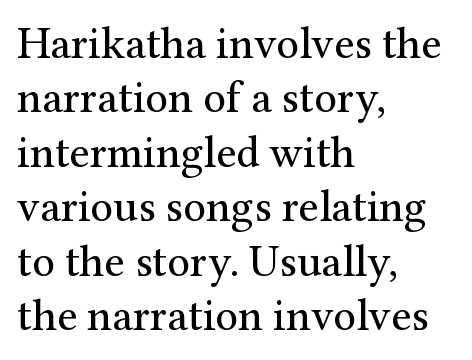
The image shows 45 px regular-weight serif type, upright; set left-aligned, line spacing 1.21x, normal letter spacing, not underlined; medium stroke contrast and a medium x-height.
